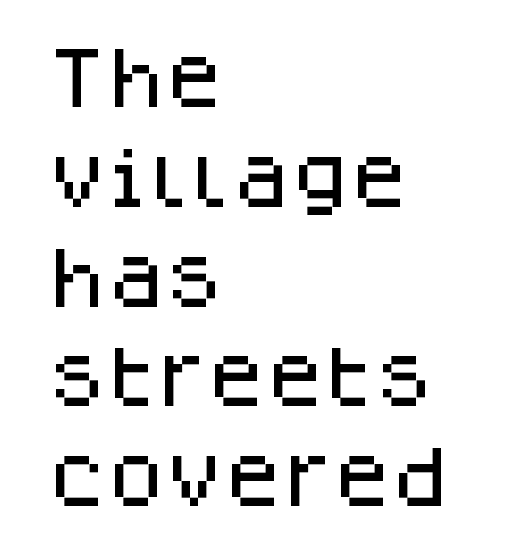
The image shows 67 px sans-serif type, upright; set left-aligned, normal line spacing (1.49x), normal letter spacing, not underlined; low stroke contrast and a large x-height.
